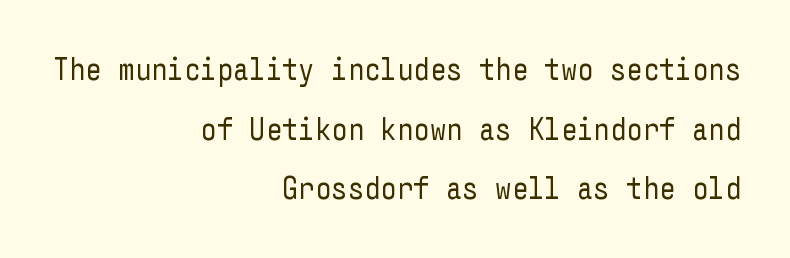
The image shows 32 px regular-weight, condensed sans-serif type, upright; set right-aligned, line spacing 1.86x, normal letter spacing, not underlined; low stroke contrast and a medium x-height.
